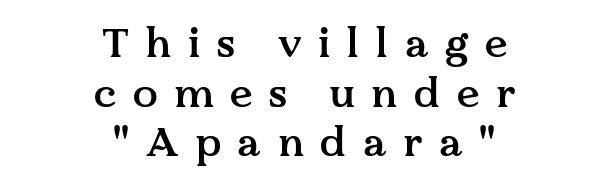
Emphasis by weight is partial: semibold. Characters follow at a spacing far wider than the type designer built in. This is roman type, the default non-slanted kind. Spacing verdict: proportional, widths tailored to each character.
